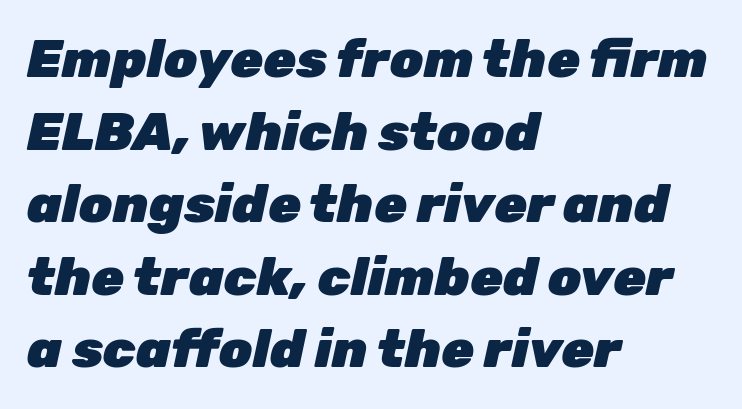
{"italic": "yes", "lean": "right", "slant_degrees": 12, "bold": "yes", "weight": "heavy", "width": "normal", "stroke_contrast": "low", "x_height": "medium", "monospaced": "no", "underline": "no", "align": "left", "line_spacing": "normal", "line_spacing_ratio": 1.37, "letter_spacing": "normal", "letter_spacing_em": 0.0, "glyph_px": 53}
